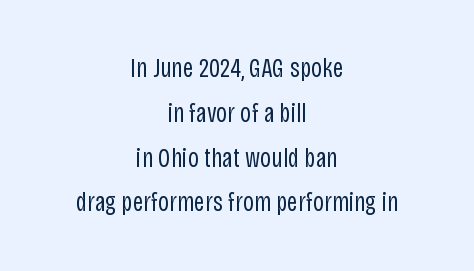
{"italic": "no", "bold": "no", "underline": "no", "align": "center", "line_spacing": "normal", "line_spacing_ratio": 1.66, "letter_spacing": "normal", "letter_spacing_em": 0.0, "glyph_px": 27}
